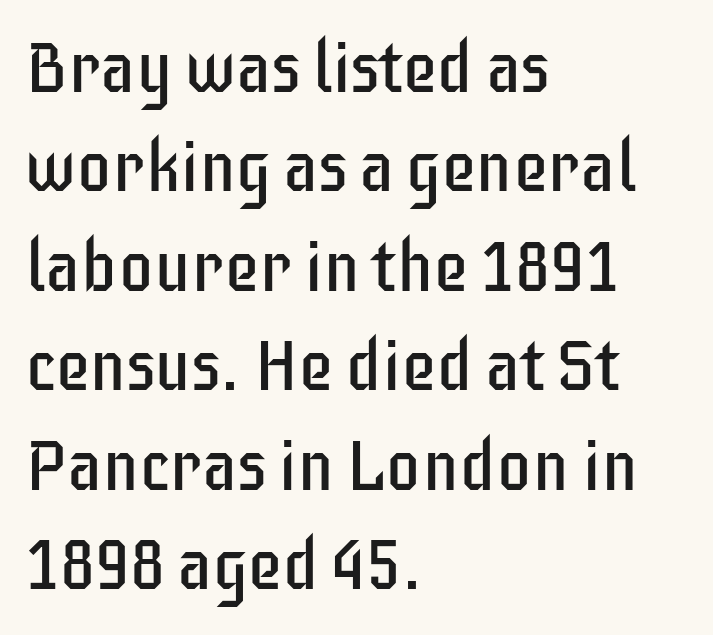
The tracking reads as untouched default to a designer's eye. Vertical strokes here are truly vertical. Stroke thickness stays within the range of a standard reading face or lighter. Are there feet on the stems? There aren't — it's a sans. Each line starts at the same left margin while the right side varies.
